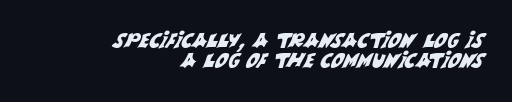
In CSS terms this would be text-align: right. Each new line begins almost immediately beneath the previous one. Compared with typical body copy, the letter spacing here is the same. The gap between lines stays unmarked.
